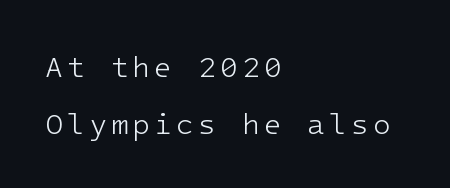
Monospaced: the letters line up in strict vertical columns. A roman cut, with each character standing at attention. This rendering employs a face without finishing strokes, i.e., a sans-serif. Weight: in the light-to-regular range.
